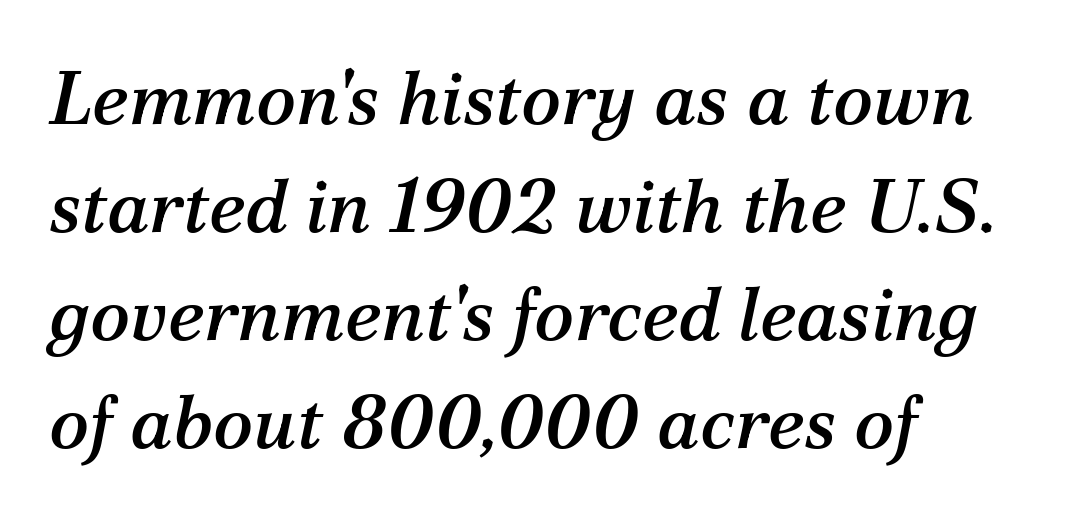
{"serif": "yes", "italic": "yes", "lean": "right", "slant_degrees": 12, "width": "normal", "stroke_contrast": "medium", "x_height": "medium", "monospaced": "no", "underline": "no", "align": "left", "line_spacing": "normal", "line_spacing_ratio": 1.44, "letter_spacing": "normal", "letter_spacing_em": 0.0, "glyph_px": 75}
